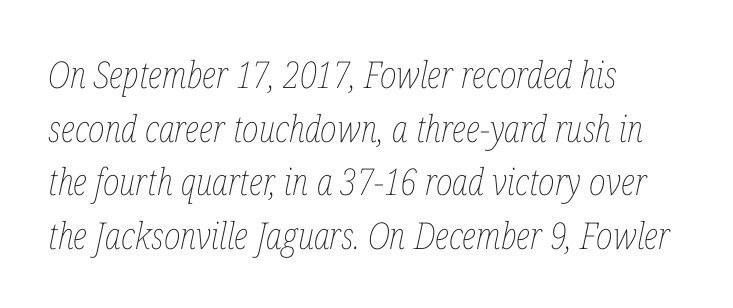
Q: Is the text bold? A: No.
Q: Is the text italic (slanted)? A: Yes, it leans right by about 12 degrees.
Q: Is the text underlined? A: No.
Q: How is the paragraph aligned? A: Left-aligned.
Q: Is the spacing between letters normal or unusually wide? A: Normal.
Q: Is the spacing between lines tight, normal or loose? A: Normal.
Q: Width (condensed, normal, or wide)? A: Condensed.
Q: Stroke contrast? A: Low.
Q: x-height? A: Medium.
Q: Monospaced? A: No.
